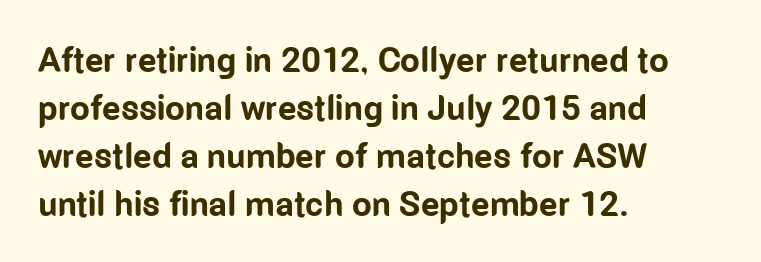
The foot of each line stays bare and open. Compared with typical paragraphs, the rows here are spaced about the same. The letters stand upright; this is a roman face. Notice how the passage keeps a crisp vertical edge on the left only. The letters sit at their default tracking, neither squeezed nor spread. As a designer I'd log this as weight 700, bold.
